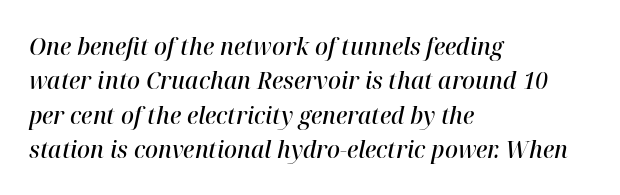
{"italic": "yes", "lean": "right", "slant_degrees": 12, "bold": "semi", "underline": "no", "align": "left", "line_spacing": "normal", "line_spacing_ratio": 1.43, "letter_spacing": "normal", "letter_spacing_em": 0.0, "glyph_px": 24}
